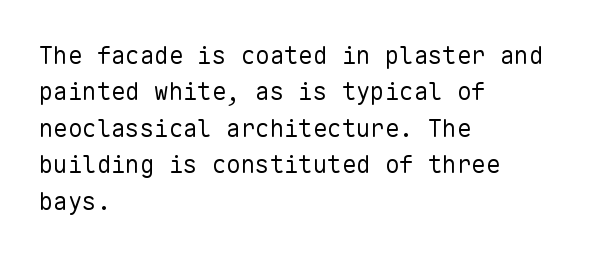
The foot of each line stays bare and open. These lines stack with their left ends in a neat column. Italic: no, the glyphs are upright roman. These lines sit exactly where default settings would place them.
